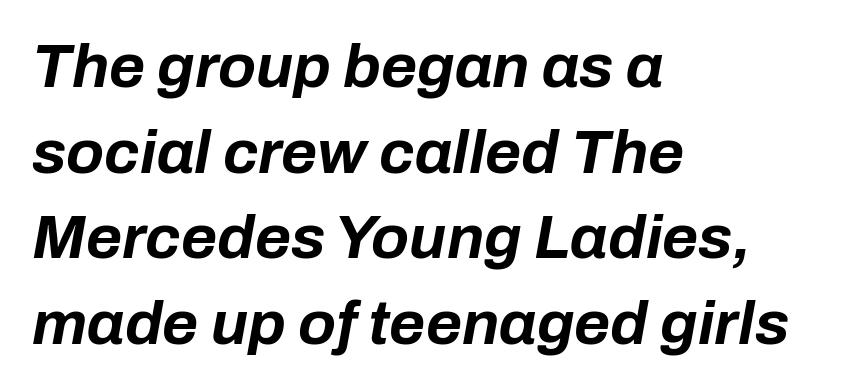
{"italic": "yes", "lean": "right", "slant_degrees": 10, "bold": "yes", "weight": "bold", "width": "normal", "stroke_contrast": "low", "x_height": "medium", "monospaced": "no", "underline": "no", "align": "left", "line_spacing": "normal", "line_spacing_ratio": 1.38, "letter_spacing": "normal", "letter_spacing_em": 0.0, "glyph_px": 62}
